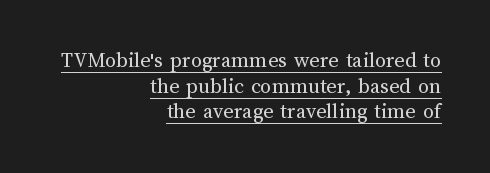
{"italic": "no", "bold": "no", "underline": "yes", "align": "right", "line_spacing_ratio": 1.17, "letter_spacing": "normal", "letter_spacing_em": 0.0, "glyph_px": 22}
